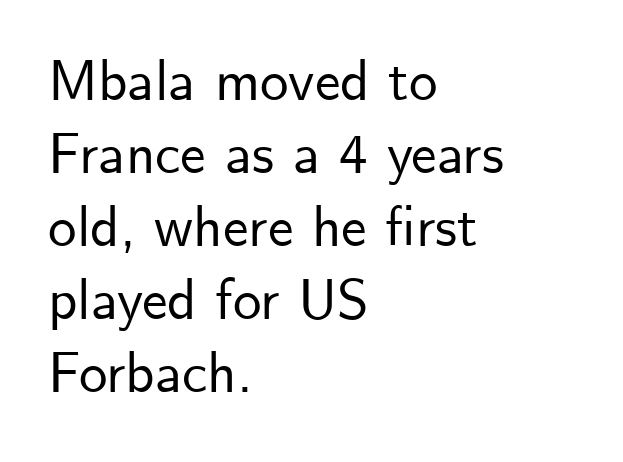
Q: Is the text italic (slanted)? A: No, it is upright.
Q: Is the typeface a serif or a sans-serif typeface? A: Sans-serif.
Q: Is the text underlined? A: No.
Q: How is the paragraph aligned? A: Left-aligned.
Q: Is the spacing between letters normal or unusually wide? A: Normal.
Q: Is the spacing between lines tight, normal or loose? A: Normal.
Q: Width (condensed, normal, or wide)? A: Normal.
Q: Stroke contrast? A: Low.
Q: x-height? A: Small.
Q: Monospaced? A: No.
